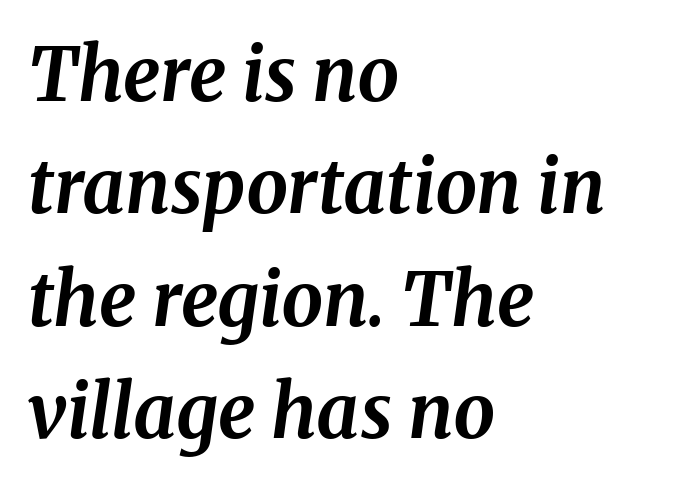
{"serif": "yes", "italic": "yes", "lean": "right", "slant_degrees": 8, "bold": "yes", "weight": "bold", "width": "normal", "stroke_contrast": "medium", "x_height": "medium", "monospaced": "no", "underline": "no", "align": "left", "line_spacing": "normal", "line_spacing_ratio": 1.52, "letter_spacing": "normal", "letter_spacing_em": 0.0, "glyph_px": 74}
